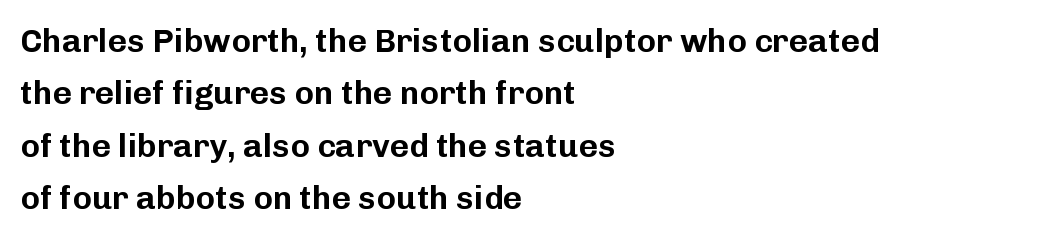
The rows are spaced the way most documents space them. These lines are rendered in a variable-pitch font. The paragraph has a hard left edge and a soft right edge. I'd call this a sans setting — the letters go barefoot. Students, note that the glyphs here touch the page at normal intervals.
